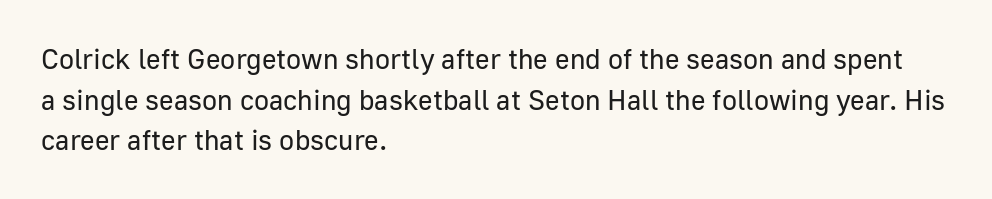
{"serif": "no", "italic": "no", "bold": "no", "weight": "regular", "width": "normal", "stroke_contrast": "low", "x_height": "medium", "monospaced": "no", "underline": "no", "align": "left", "line_spacing": "normal", "line_spacing_ratio": 1.45, "letter_spacing": "normal", "letter_spacing_em": 0.0, "glyph_px": 28}
